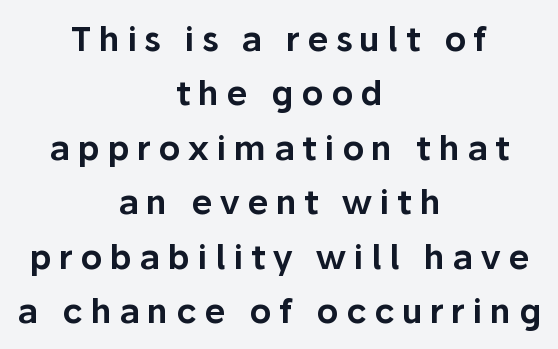
Q: Is the text italic (slanted)? A: No, it is upright.
Q: Is the typeface a serif or a sans-serif typeface? A: Sans-serif.
Q: Is the text underlined? A: No.
Q: How is the paragraph aligned? A: Centered.
Q: Is the spacing between letters normal or unusually wide? A: Unusually wide.
Q: Is the spacing between lines tight, normal or loose? A: Normal.
Q: Width (condensed, normal, or wide)? A: Normal.
Q: Stroke contrast? A: Low.
Q: x-height? A: Medium.
Q: Monospaced? A: No.
